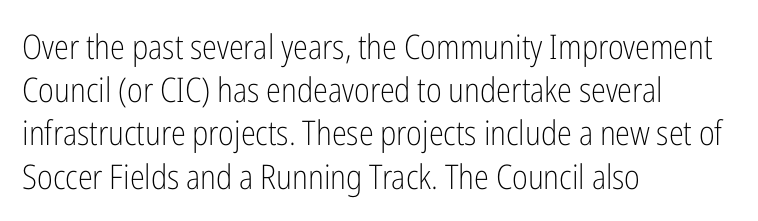
Q: Is the text bold? A: No.
Q: Is the text italic (slanted)? A: No, it is upright.
Q: Is the typeface a serif or a sans-serif typeface? A: Sans-serif.
Q: Is the text underlined? A: No.
Q: How is the paragraph aligned? A: Left-aligned.
Q: Is the spacing between letters normal or unusually wide? A: Normal.
Q: Is the spacing between lines tight, normal or loose? A: Normal.
Q: Width (condensed, normal, or wide)? A: Condensed.
Q: Stroke contrast? A: Low.
Q: x-height? A: Medium.
Q: Monospaced? A: No.
